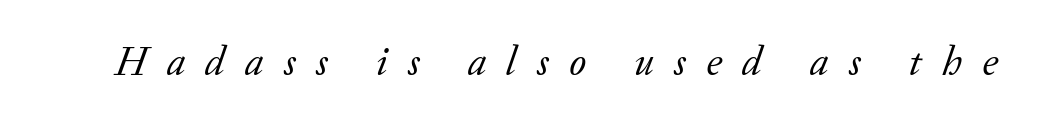
The image shows 41 px regular-weight serif type, italic (leaning right); set unusually wide letter spacing (+0.49 em), not underlined; low stroke contrast and a small x-height.
